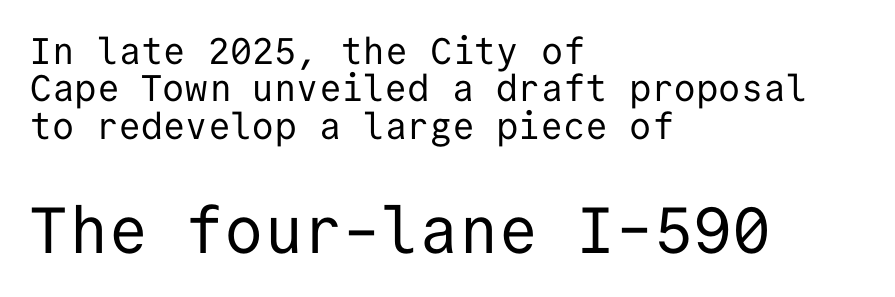
{"serif": "no", "italic": "no", "bold": "no", "weight": "regular", "width": "normal", "stroke_contrast": "low", "x_height": "medium", "monospaced": "yes", "underline": "no", "align": "left", "line_spacing": "tight", "line_spacing_ratio": 1.01, "letter_spacing": "normal", "letter_spacing_em": 0.0, "larger_block": "second", "size_ratio": 1.76, "glyph_px": 65}
